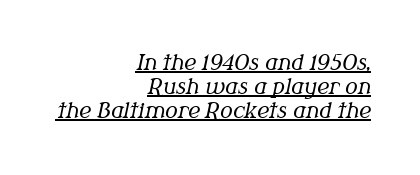
The image shows 21 px text type, italic (leaning right); set right-aligned, tight line spacing (1.15x), normal letter spacing, underlined.
